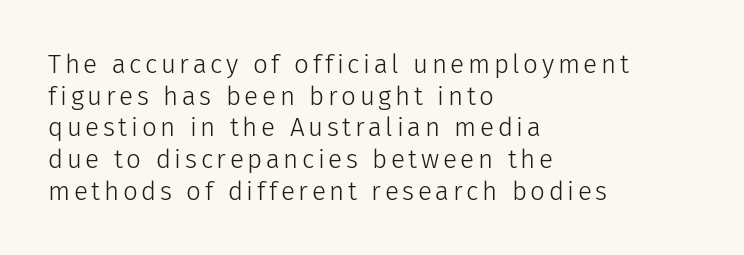
The image shows 26 px text type, upright; set left-aligned, line spacing 1.22x, not underlined.
